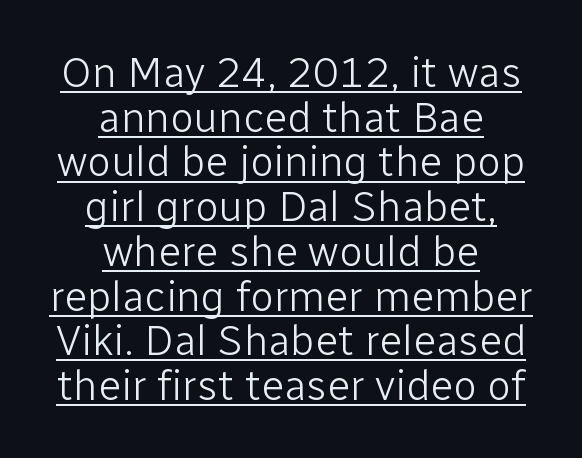
This sample is center-justified, so both line endings float freely. Look at the tracking — it's just the regular setting, nothing added. No letter is thick-stroked: the sample isn't bold. Posture: vertical. Like a heading marked for emphasis, these lines bear an underscore.
